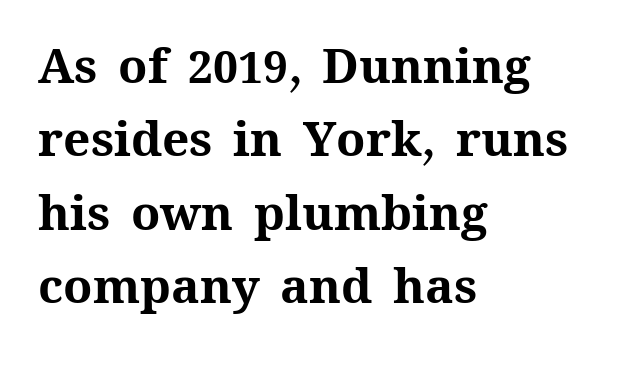
The image shows 48 px bold type, upright; set left-aligned, normal line spacing (1.53x), normal letter spacing, not underlined; medium stroke contrast and a medium x-height.
